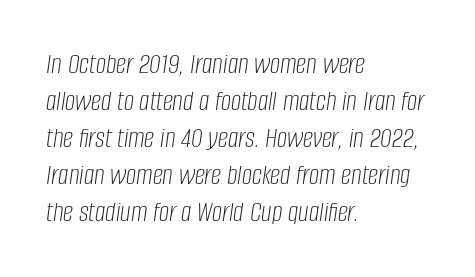
The image shows 29 px light, condensed type, italic (leaning right); set left-aligned, normal line spacing (1.28x), normal letter spacing, not underlined; low stroke contrast and a large x-height.
